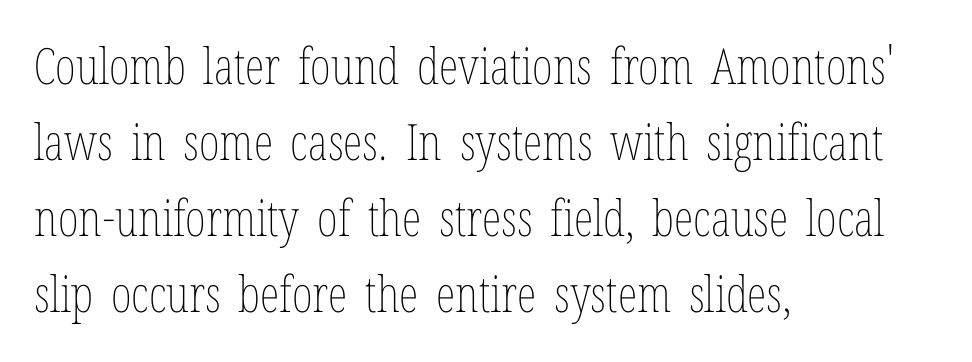
The image shows 50 px thin, condensed type, upright; set left-aligned, normal line spacing (1.52x), normal letter spacing, not underlined; low stroke contrast and a medium x-height.
